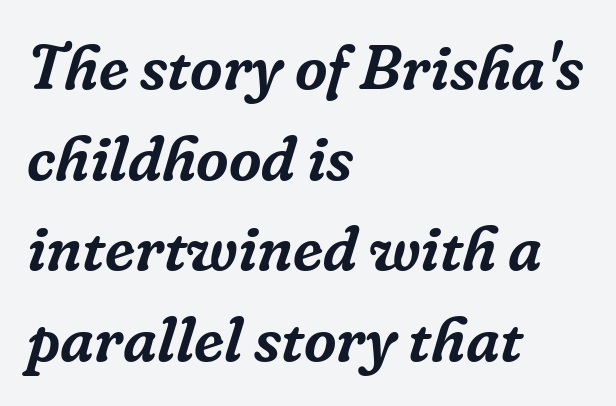
Q: Is the text italic (slanted)? A: Yes, it leans right by about 16 degrees.
Q: Is the typeface a serif or a sans-serif typeface? A: Serif.
Q: Is the text underlined? A: No.
Q: How is the paragraph aligned? A: Left-aligned.
Q: Is the spacing between letters normal or unusually wide? A: Normal.
Q: Is the spacing between lines tight, normal or loose? A: Normal.
Q: Width (condensed, normal, or wide)? A: Normal.
Q: Stroke contrast? A: Low.
Q: x-height? A: Medium.
Q: Monospaced? A: No.
